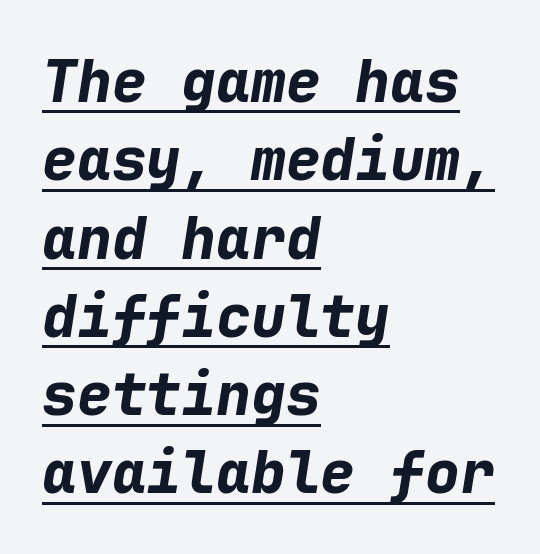
{"italic": "yes", "lean": "right", "slant_degrees": 9, "bold": "yes", "weight": "bold", "width": "normal", "stroke_contrast": "low", "x_height": "medium", "monospaced": "yes", "underline": "yes", "align": "left", "line_spacing": "normal", "line_spacing_ratio": 1.35, "letter_spacing": "normal", "letter_spacing_em": 0.0, "glyph_px": 58}
